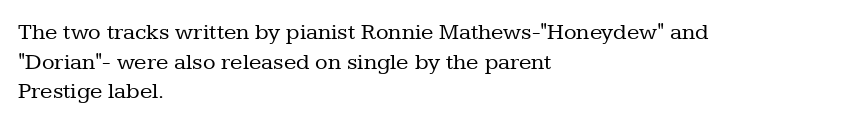
Q: Is the text bold? A: No.
Q: Is the text italic (slanted)? A: No, it is upright.
Q: Is the text underlined? A: No.
Q: How is the paragraph aligned? A: Left-aligned.
Q: Is the spacing between letters normal or unusually wide? A: Normal.
Q: Is the spacing between lines tight, normal or loose? A: Normal.
